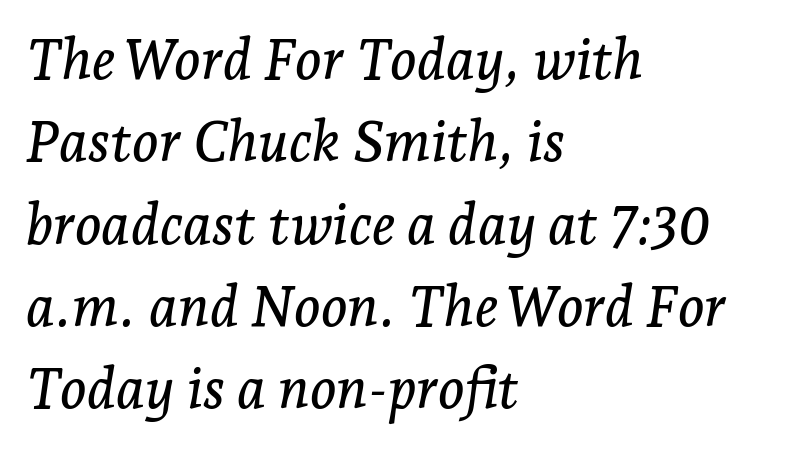
Q: Is the text italic (slanted)? A: Yes, it leans right by about 7 degrees.
Q: Is the typeface a serif or a sans-serif typeface? A: Serif.
Q: Is the text underlined? A: No.
Q: How is the paragraph aligned? A: Left-aligned.
Q: Is the spacing between letters normal or unusually wide? A: Normal.
Q: Is the spacing between lines tight, normal or loose? A: Normal.
Q: Width (condensed, normal, or wide)? A: Normal.
Q: Stroke contrast? A: Low.
Q: x-height? A: Medium.
Q: Monospaced? A: No.
